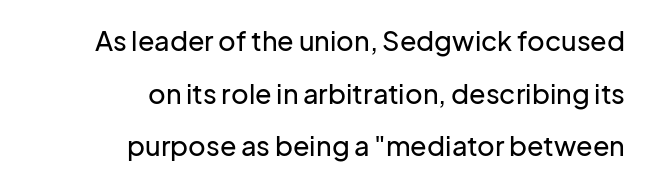
This is the regular roman posture of the typeface. These lines are set flush right with a ragged left edge. Characters follow at the spacing the type designer built in. Compared with typical paragraphs, the rows here are farther apart. A clean baseline with only descenders dipping below it.
